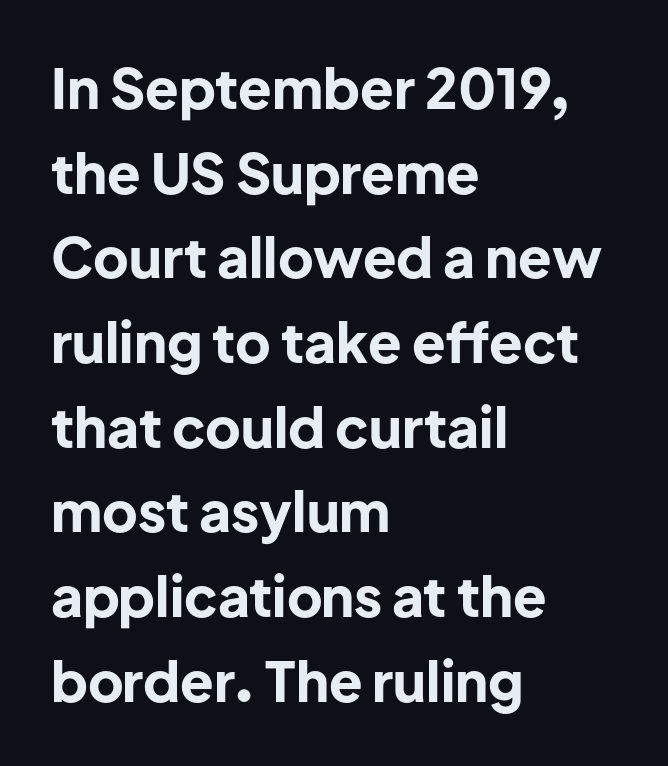
The image shows 55 px bold sans-serif type, upright; set left-aligned, normal line spacing (1.54x), normal letter spacing, not underlined; low stroke contrast and a medium x-height.
